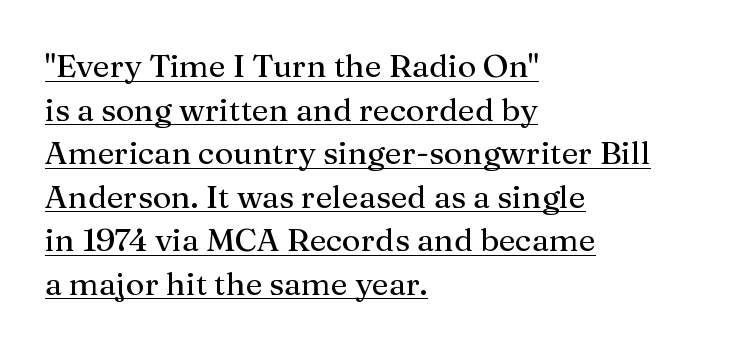
The image shows 32 px serif type, upright; set left-aligned, normal line spacing (1.36x), normal letter spacing, underlined; medium stroke contrast and a medium x-height.
